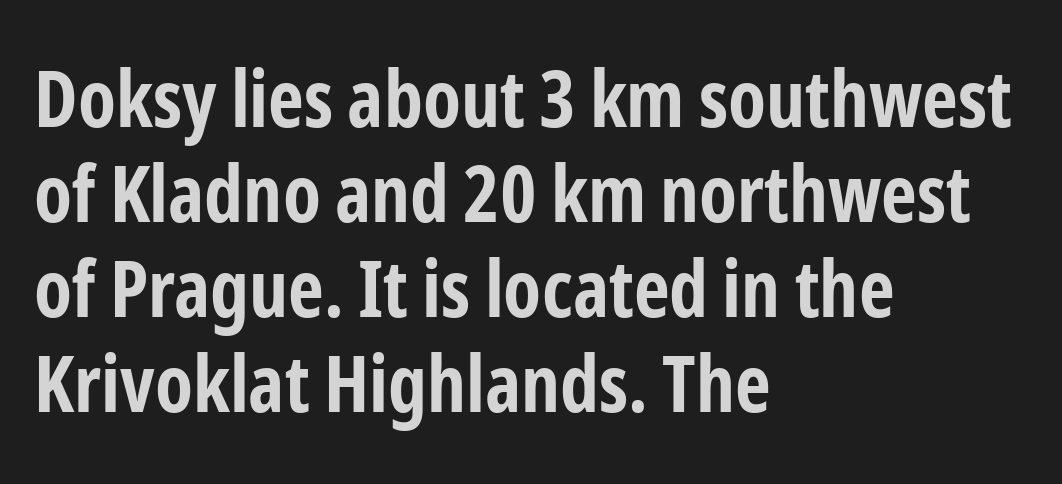
Teacher's note: observe the even left margin — that is flush-left alignment. Underlining? Definitely not there. What kind of face is this? One without serifs — a sans. Strong, thick strokes mark this as bold type. Is the letter spacing exaggerated? No — it looks like the ordinary default. The letters advance in unequal steps, a hallmark of proportional type.
